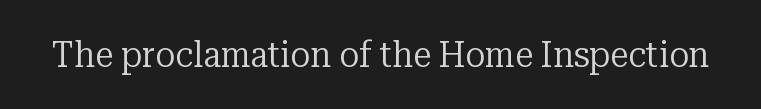
Q: Is the text bold? A: No.
Q: Is the text italic (slanted)? A: No, it is upright.
Q: Is the typeface a serif or a sans-serif typeface? A: Serif.
Q: Is the text underlined? A: No.
Q: Is the spacing between letters normal or unusually wide? A: Normal.
Q: Width (condensed, normal, or wide)? A: Normal.
Q: Stroke contrast? A: Low.
Q: x-height? A: Medium.
Q: Monospaced? A: No.
